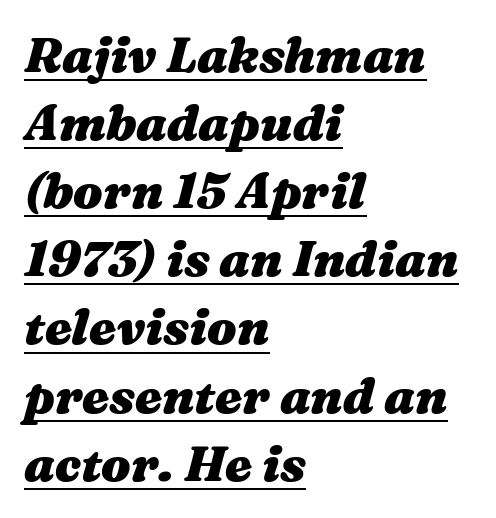
{"italic": "yes", "lean": "right", "slant_degrees": 16, "bold": "yes", "weight": "heavy", "width": "wide", "stroke_contrast": "medium", "x_height": "medium", "monospaced": "no", "underline": "yes", "align": "left", "line_spacing": "normal", "line_spacing_ratio": 1.39, "letter_spacing": "normal", "letter_spacing_em": 0.0, "glyph_px": 49}
